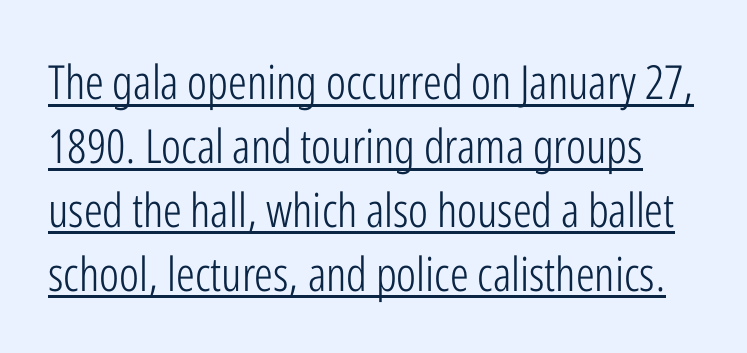
Designer's note — italics off, roman on. The gaps between neighbouring characters are ordinary and unremarkable. Compared with undecorated copy, this sample adds a rule below the words. Think of a printed novel: that variable character pitch is what you see here. Unlike a traditional serif, this face leaves its strokes unadorned.
